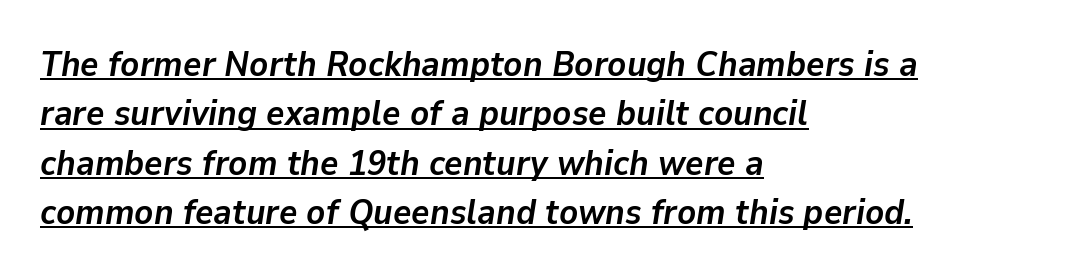
The image shows 35 px semibold type, italic (leaning right); set left-aligned, normal line spacing (1.41x), normal letter spacing, underlined; low stroke contrast and a medium x-height.
